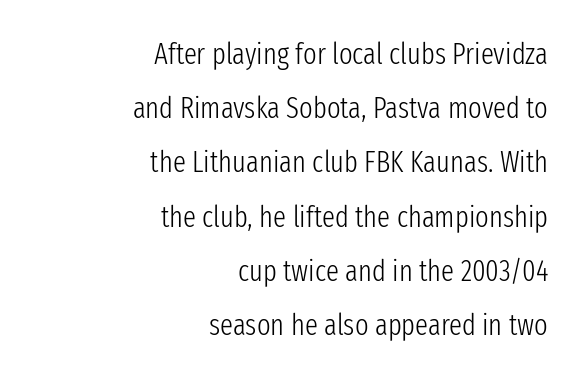
{"serif": "no", "italic": "no", "bold": "no", "weight": "light", "width": "condensed", "stroke_contrast": "low", "x_height": "medium", "monospaced": "no", "underline": "no", "align": "right", "line_spacing_ratio": 1.87, "letter_spacing": "normal", "letter_spacing_em": 0.0, "glyph_px": 29}
